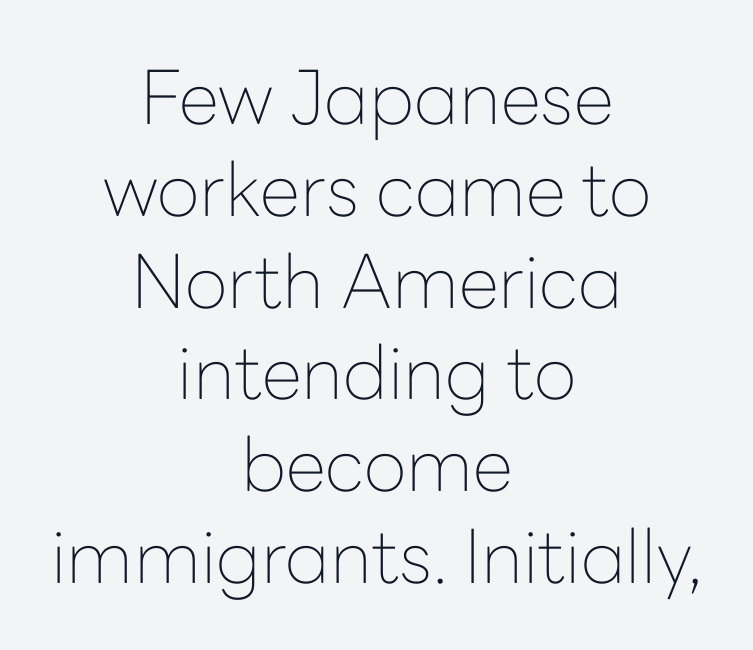
The image shows 74 px thin sans-serif type, upright; set centered, line spacing 1.24x, normal letter spacing, not underlined; low stroke contrast and a medium x-height.
